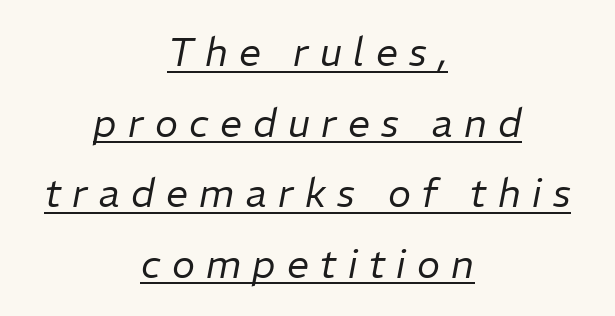
Q: Is the text bold? A: No.
Q: Is the text italic (slanted)? A: Yes, it leans right by about 11 degrees.
Q: Is the text underlined? A: Yes.
Q: How is the paragraph aligned? A: Centered.
Q: Is the spacing between letters normal or unusually wide? A: Unusually wide.
Q: Width (condensed, normal, or wide)? A: Normal.
Q: Stroke contrast? A: Low.
Q: x-height? A: Medium.
Q: Monospaced? A: No.
